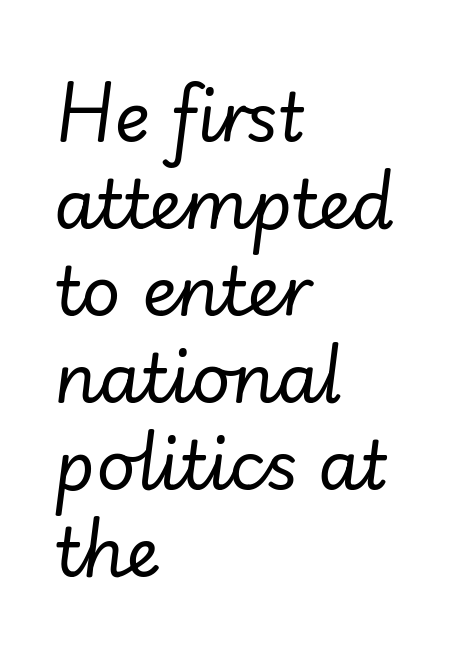
Q: Is the text bold? A: No.
Q: Is the text italic (slanted)? A: Yes, it leans right by about 7 degrees.
Q: Is the text underlined? A: No.
Q: How is the paragraph aligned? A: Left-aligned.
Q: Is the spacing between letters normal or unusually wide? A: Normal.
Q: Is the spacing between lines tight, normal or loose? A: Normal.
Q: Width (condensed, normal, or wide)? A: Normal.
Q: Stroke contrast? A: Low.
Q: x-height? A: Small.
Q: Monospaced? A: No.
